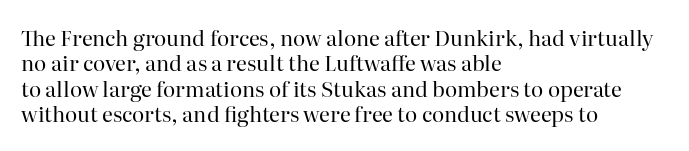
Q: Is the text bold? A: No.
Q: Is the text italic (slanted)? A: No, it is upright.
Q: Is the text underlined? A: No.
Q: How is the paragraph aligned? A: Left-aligned.
Q: Is the spacing between letters normal or unusually wide? A: Normal.
